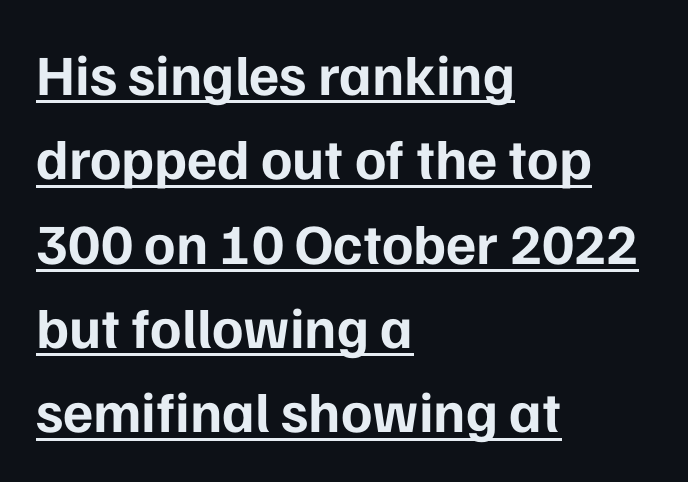
Q: Is the text bold? A: Yes.
Q: Is the text italic (slanted)? A: No, it is upright.
Q: Is the typeface a serif or a sans-serif typeface? A: Sans-serif.
Q: Is the text underlined? A: Yes.
Q: How is the paragraph aligned? A: Left-aligned.
Q: Is the spacing between letters normal or unusually wide? A: Normal.
Q: Is the spacing between lines tight, normal or loose? A: Normal.
Q: Width (condensed, normal, or wide)? A: Normal.
Q: Stroke contrast? A: Low.
Q: x-height? A: Medium.
Q: Monospaced? A: No.
